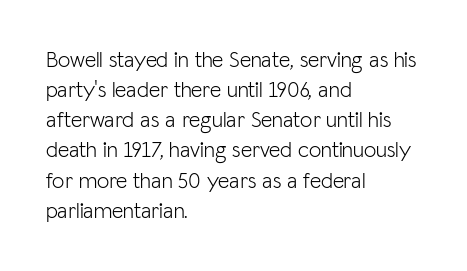
Q: Is the text bold? A: No.
Q: Is the text italic (slanted)? A: No, it is upright.
Q: Is the text underlined? A: No.
Q: How is the paragraph aligned? A: Left-aligned.
Q: Is the spacing between letters normal or unusually wide? A: Normal.
Q: Is the spacing between lines tight, normal or loose? A: Normal.
